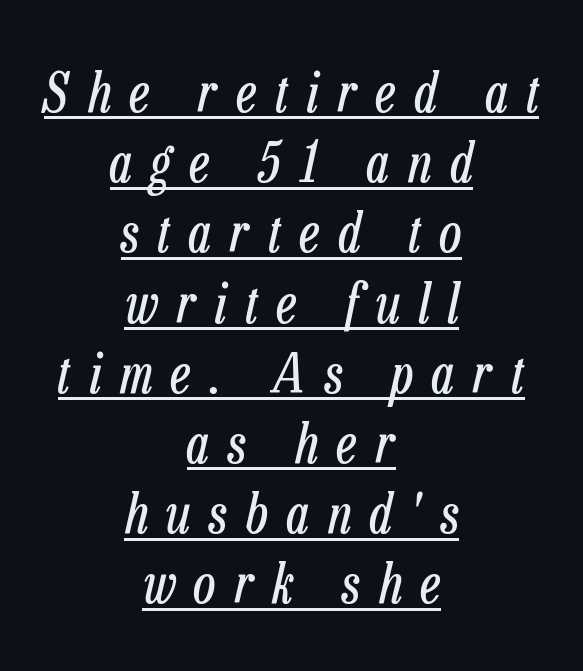
Q: Is the text bold? A: No.
Q: Is the text italic (slanted)? A: Yes, it leans right by about 13 degrees.
Q: Is the text underlined? A: Yes.
Q: How is the paragraph aligned? A: Centered.
Q: Is the spacing between letters normal or unusually wide? A: Unusually wide.
Q: Is the spacing between lines tight, normal or loose? A: Normal.
Q: Width (condensed, normal, or wide)? A: Condensed.
Q: Stroke contrast? A: Low.
Q: x-height? A: Medium.
Q: Monospaced? A: No.
